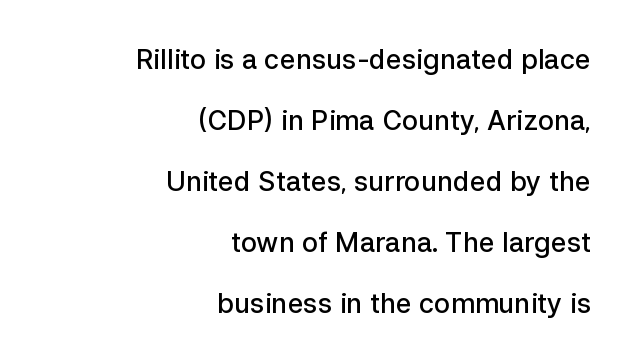
{"italic": "no", "bold": "semi", "underline": "no", "align": "right", "line_spacing": "loose", "line_spacing_ratio": 2.26, "letter_spacing": "normal", "letter_spacing_em": 0.0, "glyph_px": 27}
